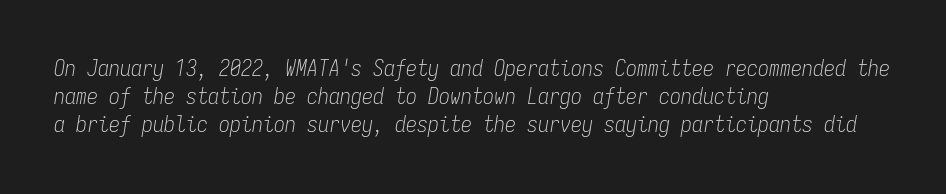
{"italic": "yes", "lean": "right", "slant_degrees": 9, "bold": "no", "underline": "no", "align": "left", "line_spacing": "normal", "line_spacing_ratio": 1.28, "letter_spacing": "normal", "letter_spacing_em": 0.0, "glyph_px": 22}
